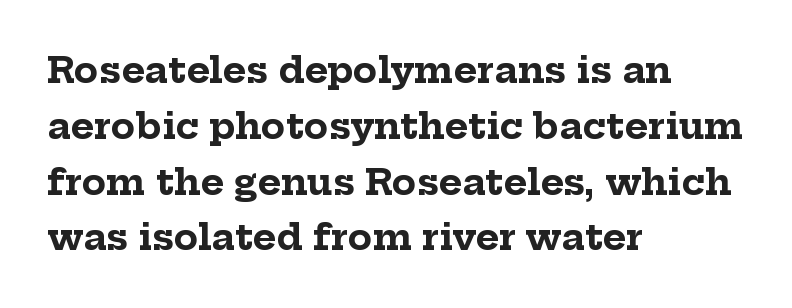
The image shows 36 px bold serif type, upright; set left-aligned, normal line spacing (1.55x), normal letter spacing, not underlined; low stroke contrast and a medium x-height.
